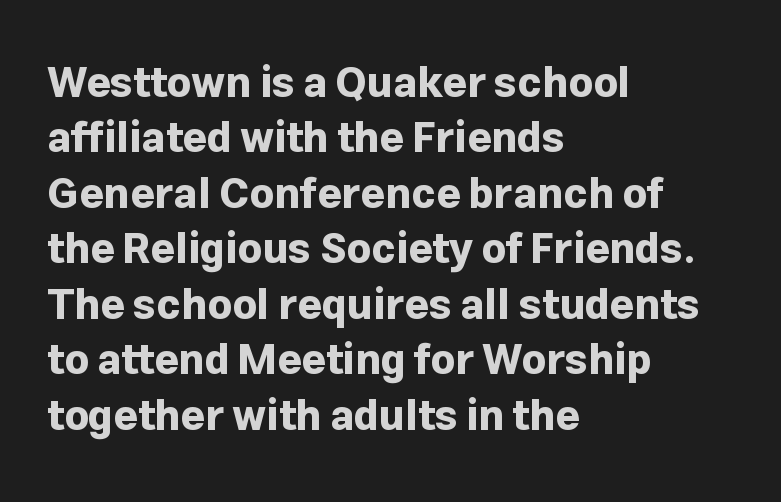
Q: Is the text bold? A: Yes.
Q: Is the text italic (slanted)? A: No, it is upright.
Q: Is the typeface a serif or a sans-serif typeface? A: Sans-serif.
Q: Is the text underlined? A: No.
Q: How is the paragraph aligned? A: Left-aligned.
Q: Is the spacing between letters normal or unusually wide? A: Normal.
Q: Is the spacing between lines tight, normal or loose? A: Normal.
Q: Width (condensed, normal, or wide)? A: Normal.
Q: Stroke contrast? A: Low.
Q: x-height? A: Medium.
Q: Monospaced? A: No.
